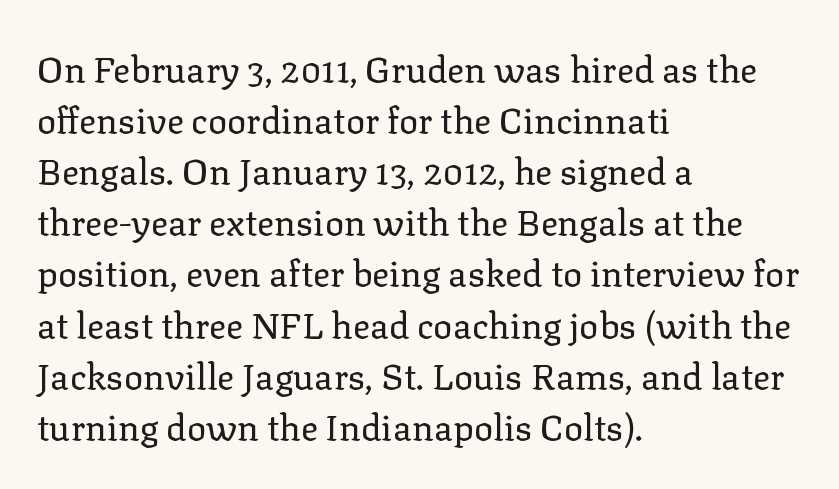
Layout note: lines flush left. Check under the words: just untouched page. The glyphs in this specimen are seriffed. When letters stand straight like this, we call the style roman or upright.
